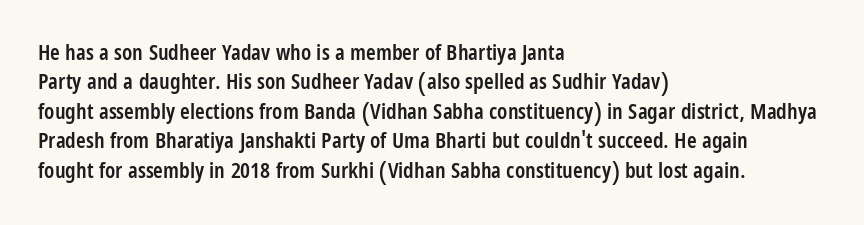
Notice how the passage keeps a crisp vertical edge on the left only. It's the straight-up-and-down kind of type. The zone under the glyphs is completely vacant. This is moderately heavy type, rendered in semibold. Compared with typical paragraphs, the rows here are spaced about the same.
